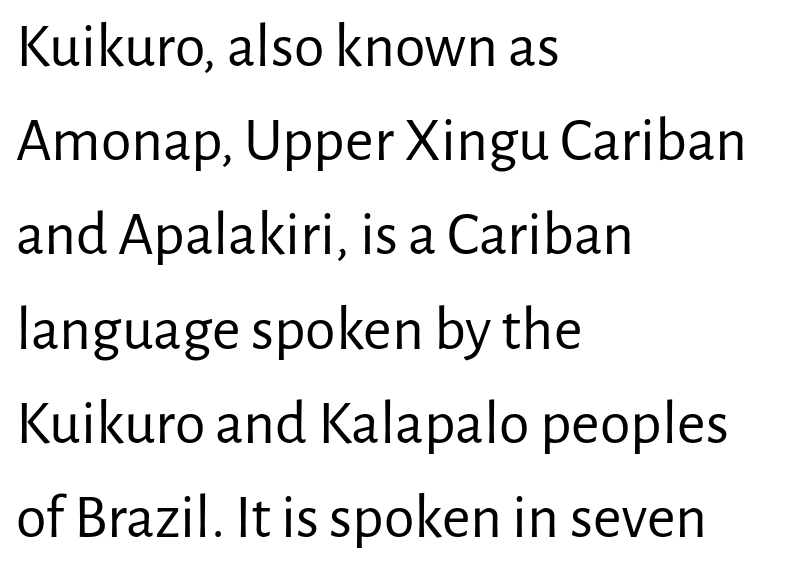
{"serif": "no", "italic": "no", "bold": "no", "weight": "regular", "width": "normal", "stroke_contrast": "low", "x_height": "medium", "monospaced": "no", "underline": "no", "align": "left", "line_spacing": "normal", "line_spacing_ratio": 1.52, "letter_spacing": "normal", "letter_spacing_em": 0.0, "glyph_px": 62}
